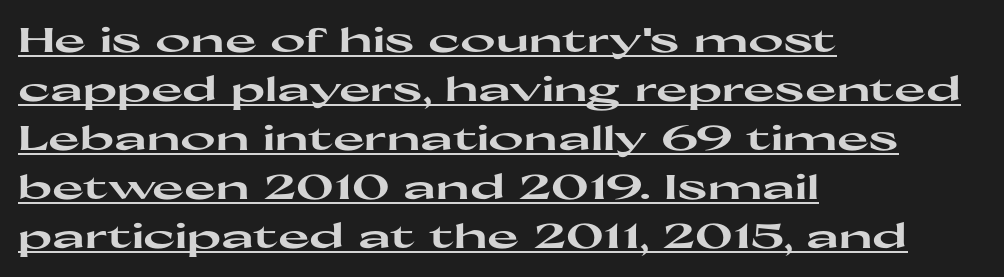
Horizontal bands of white between lines are of average thickness. Inter-character spacing is left at the font's built-in metrics. If you drew a ruler down the left edge, every line would touch it. Here the designer chose a conventional face with non-uniform glyph widths. Posture: vertical. The passage shown is underscored from start to finish.
